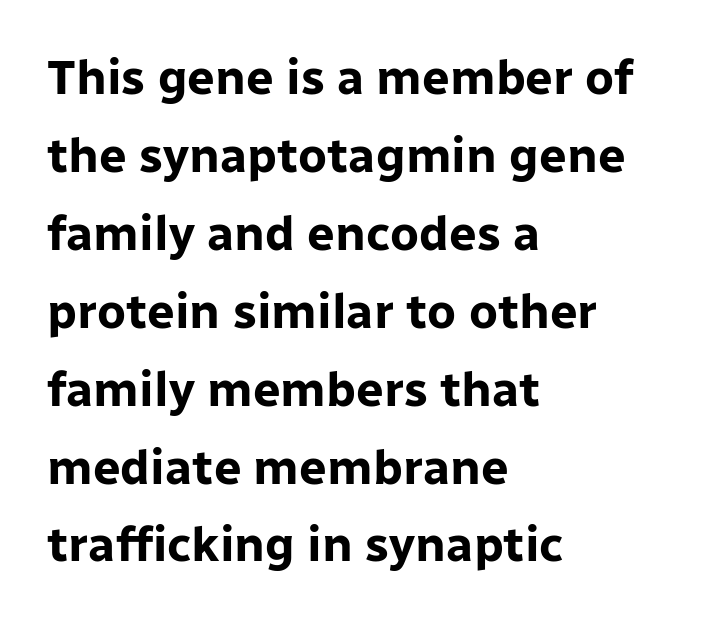
{"serif": "no", "italic": "no", "bold": "yes", "weight": "bold", "width": "normal", "stroke_contrast": "low", "x_height": "medium", "monospaced": "no", "underline": "no", "align": "left", "line_spacing": "normal", "line_spacing_ratio": 1.59, "letter_spacing": "normal", "letter_spacing_em": 0.0, "glyph_px": 49}
